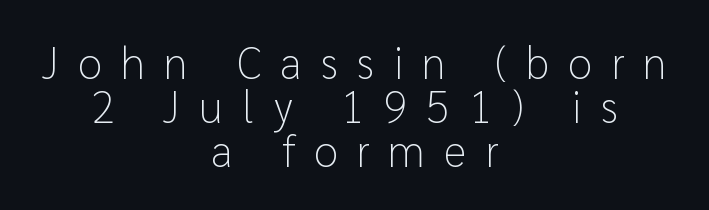
The image shows 44 px light sans-serif type, upright; set centered, tight line spacing (1.0x), unusually wide letter spacing (+0.43 em), not underlined; low stroke contrast and a medium x-height.
